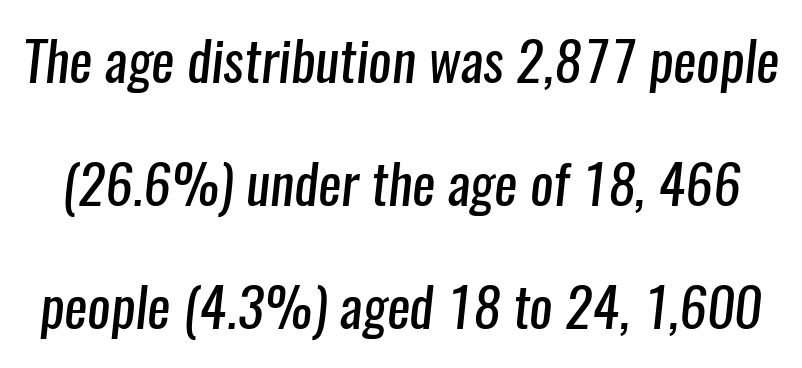
The image shows 55 px regular-weight, condensed sans-serif type; set loose line spacing (2.24x), normal letter spacing, not underlined; low stroke contrast and a medium x-height.
